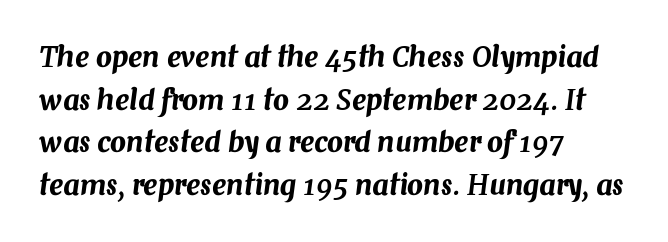
The image shows 28 px text type, italic (leaning right); set left-aligned, normal line spacing (1.52x), normal letter spacing, not underlined; medium stroke contrast and a medium x-height.
